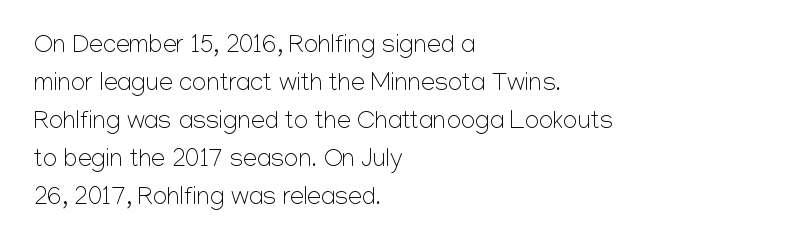
Q: Is the text bold? A: No.
Q: Is the text italic (slanted)? A: No, it is upright.
Q: Is the text underlined? A: No.
Q: How is the paragraph aligned? A: Left-aligned.
Q: Is the spacing between letters normal or unusually wide? A: Normal.
Q: Is the spacing between lines tight, normal or loose? A: Normal.
